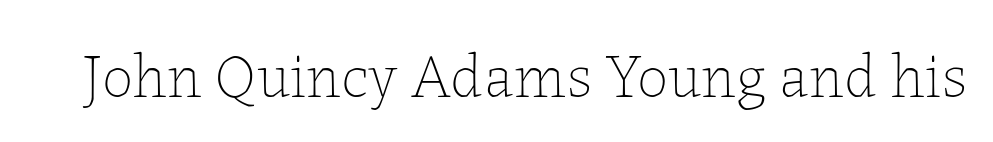
Q: Is the text bold? A: No.
Q: Is the text italic (slanted)? A: No, it is upright.
Q: Is the text underlined? A: No.
Q: Is the spacing between letters normal or unusually wide? A: Normal.
Q: Width (condensed, normal, or wide)? A: Normal.
Q: Stroke contrast? A: Low.
Q: x-height? A: Medium.
Q: Monospaced? A: No.
